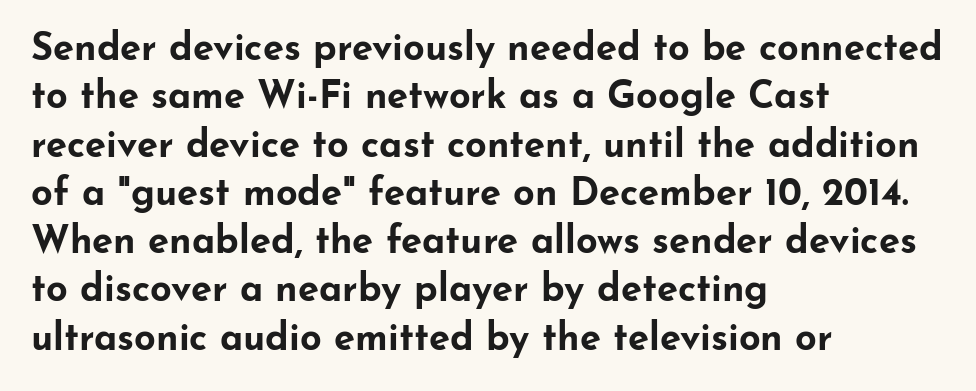
{"serif": "no", "italic": "no", "bold": "yes", "weight": "bold", "width": "wide", "stroke_contrast": "low", "x_height": "small", "monospaced": "no", "underline": "no", "align": "left", "line_spacing": "normal", "line_spacing_ratio": 1.27, "letter_spacing": "normal", "letter_spacing_em": 0.0, "glyph_px": 38}
